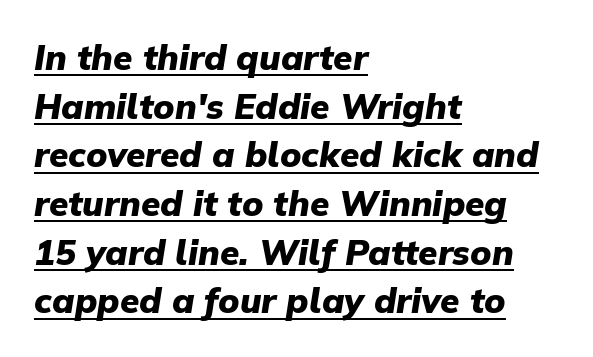
Q: Is the text bold? A: Yes.
Q: Is the text italic (slanted)? A: Yes, it leans right by about 9 degrees.
Q: Is the text underlined? A: Yes.
Q: How is the paragraph aligned? A: Left-aligned.
Q: Is the spacing between letters normal or unusually wide? A: Normal.
Q: Is the spacing between lines tight, normal or loose? A: Normal.
Q: Width (condensed, normal, or wide)? A: Normal.
Q: Stroke contrast? A: Low.
Q: x-height? A: Medium.
Q: Monospaced? A: No.
